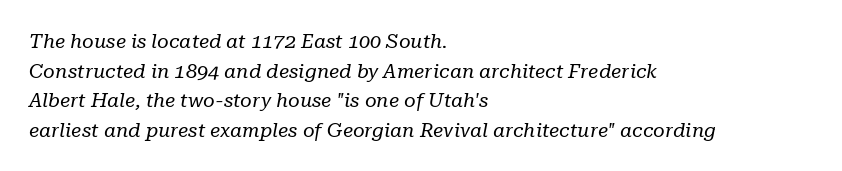
{"italic": "yes", "lean": "right", "slant_degrees": 10, "bold": "no", "underline": "no", "align": "left", "line_spacing": "normal", "line_spacing_ratio": 1.48, "letter_spacing": "normal", "letter_spacing_em": 0.0, "glyph_px": 20}
